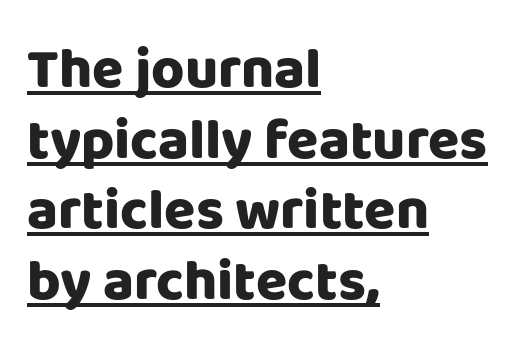
Typographic density is high because the face is bold. This sample has the flowing, uneven cadence of proportional lettering. Descenders here cross a horizontal rule under the line. The passage is arranged the way most books set body copy — flush left. The letters sit at their default tracking, neither squeezed nor spread.
